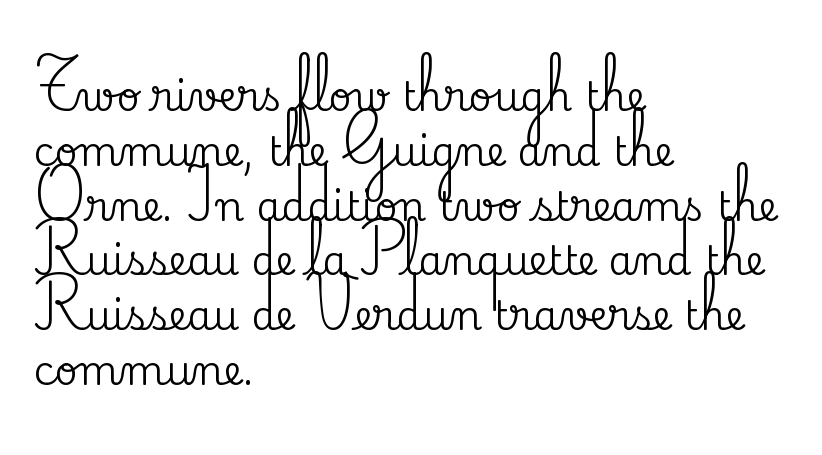
{"serif": "yes", "italic": "no", "width": "normal", "stroke_contrast": "medium", "x_height": "small", "monospaced": "no", "underline": "no", "align": "left", "line_spacing": "normal", "line_spacing_ratio": 1.37, "letter_spacing": "normal", "letter_spacing_em": 0.0, "glyph_px": 40}
